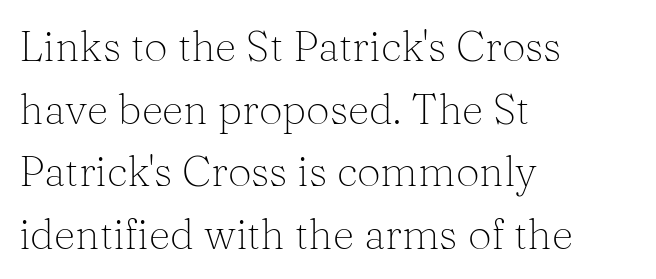
{"serif": "yes", "italic": "no", "bold": "no", "weight": "light", "width": "normal", "stroke_contrast": "medium", "x_height": "medium", "monospaced": "no", "underline": "no", "align": "left", "line_spacing": "normal", "line_spacing_ratio": 1.49, "letter_spacing": "normal", "letter_spacing_em": 0.0, "glyph_px": 42}
